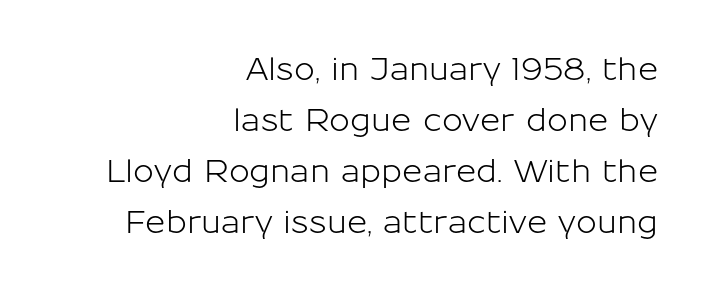
Italic: no, the glyphs are upright roman. The letters advance in unequal steps, a hallmark of proportional type. Does extra space separate the letters? No, they use regular spacing. Examine the stroke ends and you'll find no serifs.
